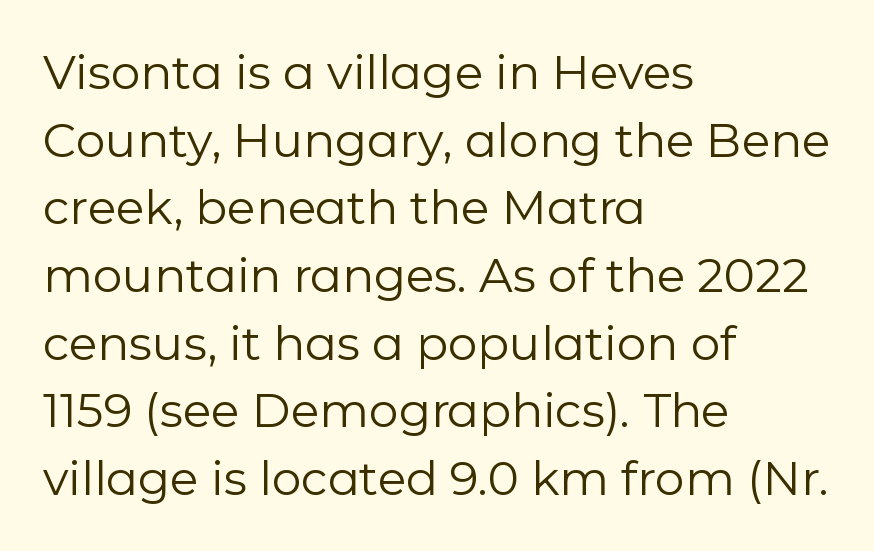
The image shows 47 px regular-weight sans-serif type, upright; set left-aligned, normal line spacing (1.44x), normal letter spacing, not underlined; low stroke contrast and a medium x-height.
